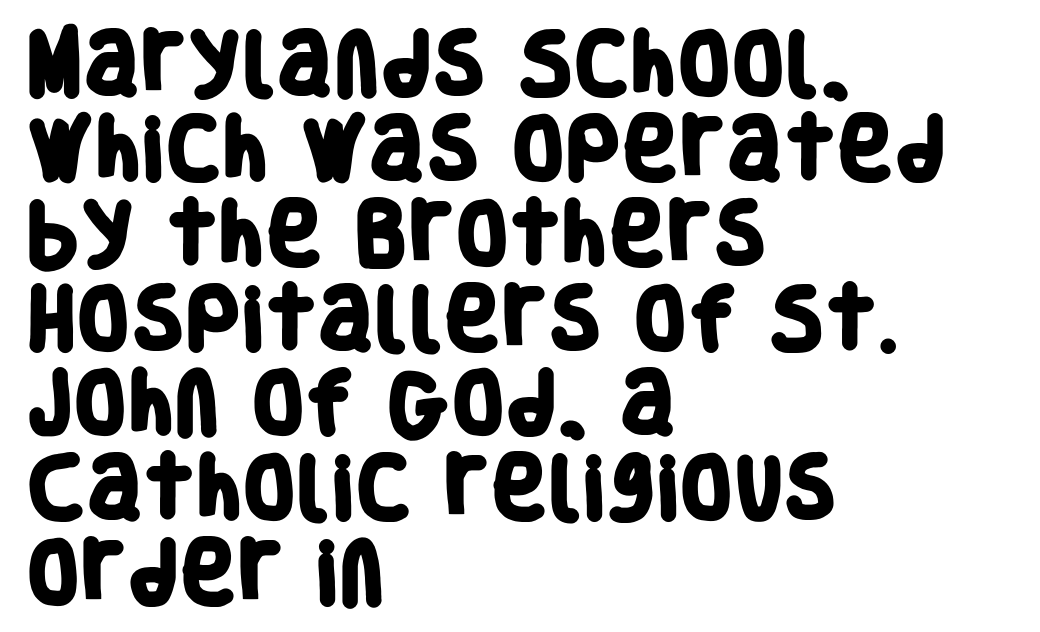
The text was rendered using a sans face with plain stroke endings. Short note: letters normally spaced. Looks like regular typesetting: each glyph gets only the width it needs. The compositor pushed each line to the left boundary. Honestly, there is no underline to notice here at all.
